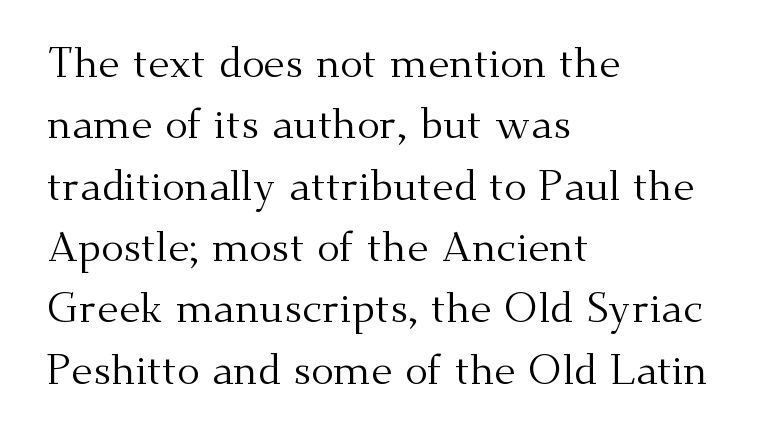
Each row of text sits above clean, open space. A typesetter would call this proportional, since set widths differ per character. A typesetter would call this zero additional tracking. In terms of posture, this sample is upright. Yep, those are serifs on the letters.
